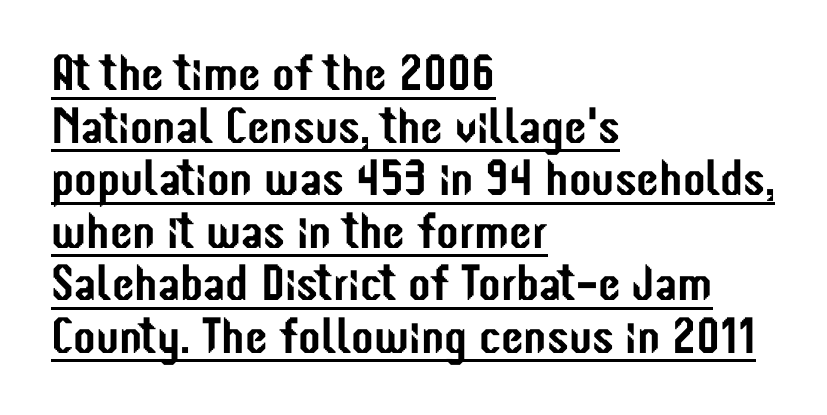
Q: Is the text italic (slanted)? A: No, it is upright.
Q: Is the typeface a serif or a sans-serif typeface? A: Sans-serif.
Q: Is the text underlined? A: Yes.
Q: How is the paragraph aligned? A: Left-aligned.
Q: Is the spacing between letters normal or unusually wide? A: Normal.
Q: Is the spacing between lines tight, normal or loose? A: Tight.
Q: Width (condensed, normal, or wide)? A: Condensed.
Q: Stroke contrast? A: Low.
Q: x-height? A: Medium.
Q: Monospaced? A: No.
